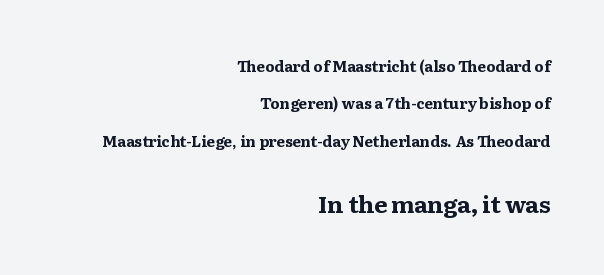
Q: Is the text bold? A: Yes.
Q: Is the text italic (slanted)? A: No, it is upright.
Q: Is the text underlined? A: No.
Q: How is the paragraph aligned? A: Right-aligned.
Q: Is the spacing between letters normal or unusually wide? A: Normal.
Q: Is the spacing between lines tight, normal or loose? A: Loose.
Q: Which block of text is set in a larger size, the first (top) or the second (bottom)? A: The second (bottom) one.
